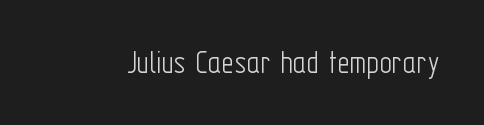
Q: Is the text bold? A: No.
Q: Is the text italic (slanted)? A: No, it is upright.
Q: Is the typeface a serif or a sans-serif typeface? A: Sans-serif.
Q: Is the text underlined? A: No.
Q: Is the spacing between letters normal or unusually wide? A: Normal.
Q: Width (condensed, normal, or wide)? A: Condensed.
Q: Stroke contrast? A: Low.
Q: x-height? A: Medium.
Q: Monospaced? A: No.
